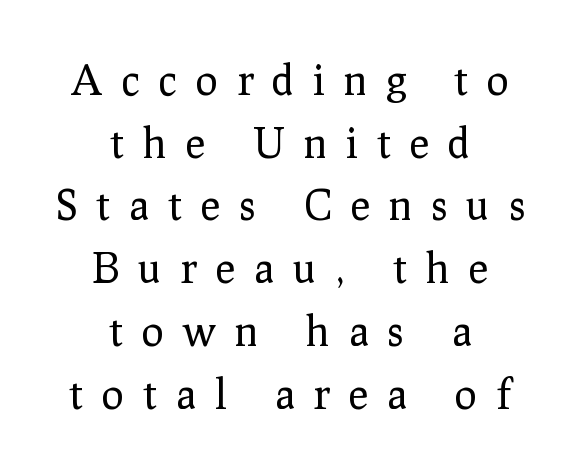
The image shows 41 px regular-weight serif type, upright; set centered, normal line spacing (1.53x), unusually wide letter spacing (+0.47 em), not underlined; low stroke contrast and a medium x-height.
